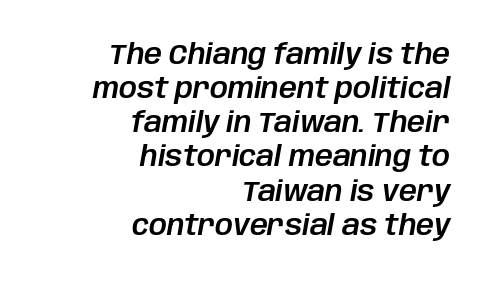
Q: Is the text italic (slanted)? A: Yes, it leans right by about 10 degrees.
Q: Is the text underlined? A: No.
Q: How is the paragraph aligned? A: Right-aligned.
Q: Is the spacing between letters normal or unusually wide? A: Normal.
Q: Width (condensed, normal, or wide)? A: Normal.
Q: Stroke contrast? A: Low.
Q: x-height? A: Large.
Q: Monospaced? A: No.
